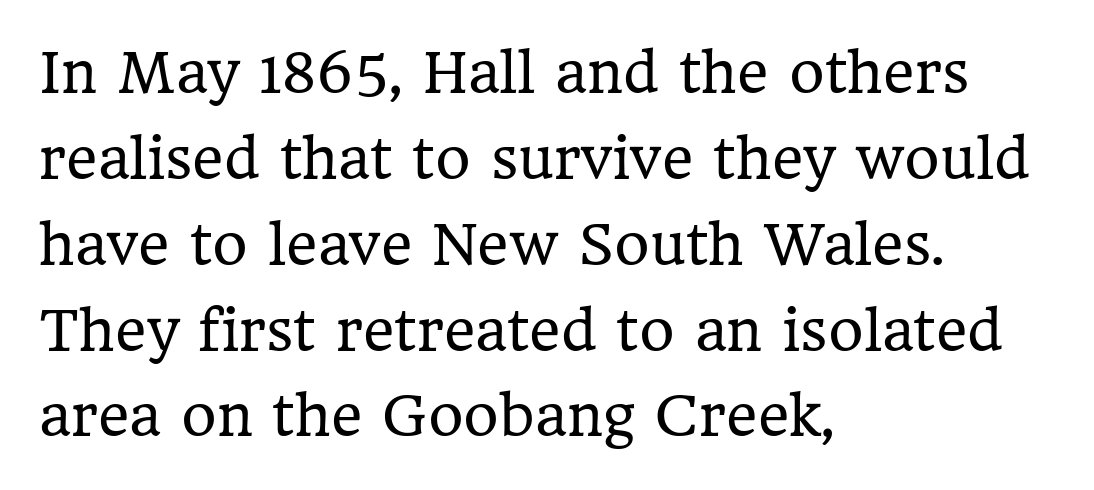
The image shows 54 px regular-weight serif type, upright; set left-aligned, normal line spacing (1.59x), normal letter spacing, not underlined; low stroke contrast and a medium x-height.
